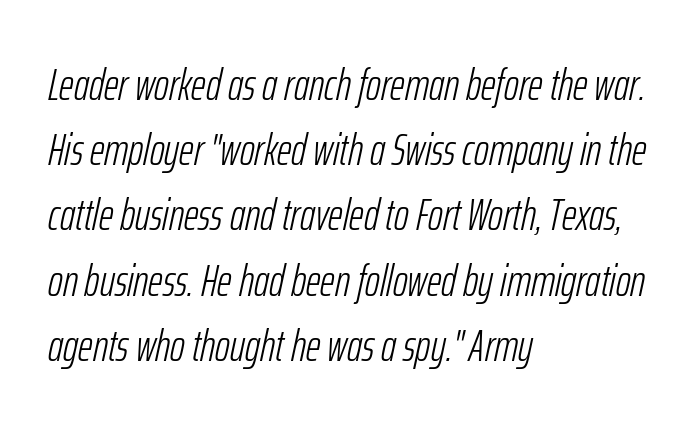
Q: Is the text bold? A: No.
Q: Is the text italic (slanted)? A: Yes, it leans right by about 12 degrees.
Q: Is the text underlined? A: No.
Q: How is the paragraph aligned? A: Left-aligned.
Q: Is the spacing between letters normal or unusually wide? A: Normal.
Q: Is the spacing between lines tight, normal or loose? A: Normal.
Q: Width (condensed, normal, or wide)? A: Condensed.
Q: Stroke contrast? A: Low.
Q: x-height? A: Medium.
Q: Monospaced? A: No.
